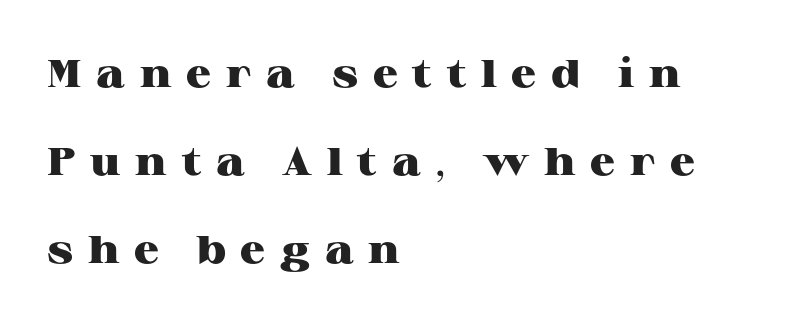
Q: Is the text bold? A: Yes.
Q: Is the text italic (slanted)? A: No, it is upright.
Q: Is the typeface a serif or a sans-serif typeface? A: Serif.
Q: Is the text underlined? A: No.
Q: How is the paragraph aligned? A: Left-aligned.
Q: Is the spacing between letters normal or unusually wide? A: Unusually wide.
Q: Is the spacing between lines tight, normal or loose? A: Loose.
Q: Width (condensed, normal, or wide)? A: Wide.
Q: Stroke contrast? A: High.
Q: x-height? A: Medium.
Q: Monospaced? A: No.
